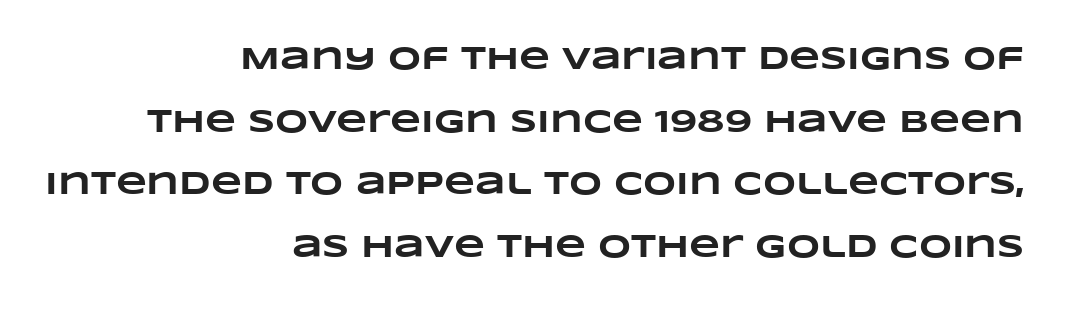
Think of a printed novel: that variable character pitch is what you see here. These lines carry a lot of weight — the face is fully bold. In terms of letterspacing, this is plain default setting. The foot of each line stays bare and open.
